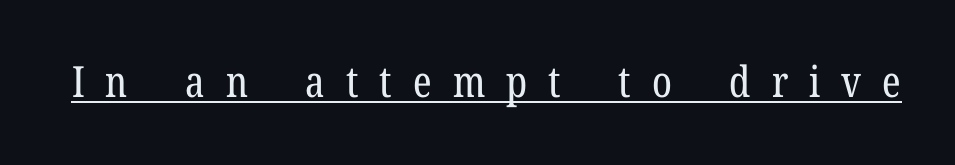
Posture: straight, roman, zero tilt. A serif font was chosen for this passage. The horizontal fit of the characters is loose and conspicuously gappy. A baseline rule has been typeset under these characters. Stems here are at most as thick as an everyday book face.
